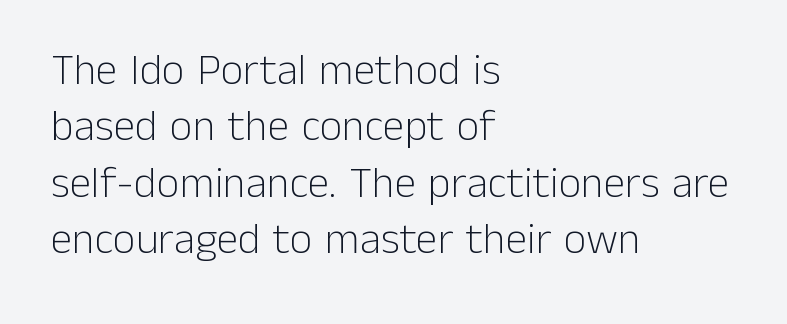
The image shows 44 px light sans-serif type, upright; set left-aligned, normal line spacing (1.28x), normal letter spacing, not underlined; low stroke contrast and a medium x-height.
